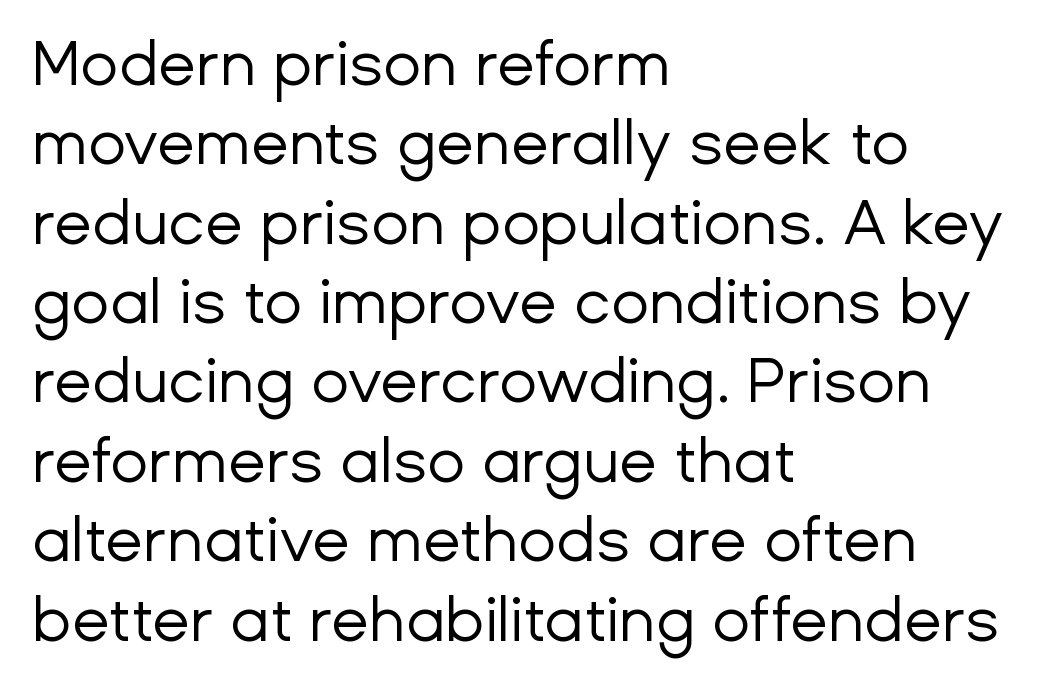
Q: Is the text bold? A: No.
Q: Is the text italic (slanted)? A: No, it is upright.
Q: Is the typeface a serif or a sans-serif typeface? A: Sans-serif.
Q: Is the text underlined? A: No.
Q: How is the paragraph aligned? A: Left-aligned.
Q: Is the spacing between letters normal or unusually wide? A: Normal.
Q: Is the spacing between lines tight, normal or loose? A: Normal.
Q: Width (condensed, normal, or wide)? A: Normal.
Q: Stroke contrast? A: Low.
Q: x-height? A: Medium.
Q: Monospaced? A: No.
